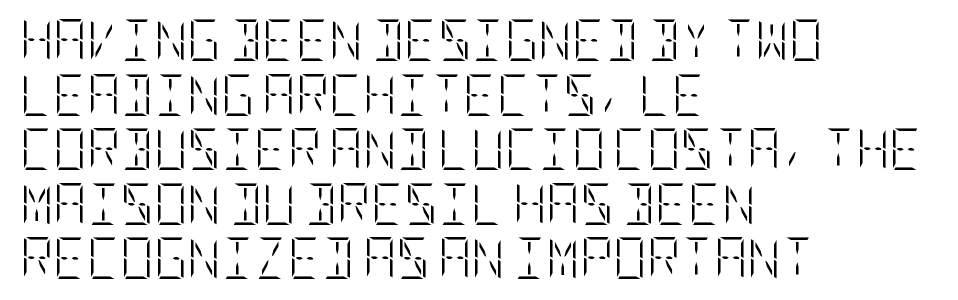
Q: Is the text bold? A: No.
Q: Is the text italic (slanted)? A: No, it is upright.
Q: Is the text underlined? A: No.
Q: How is the paragraph aligned? A: Left-aligned.
Q: Is the spacing between letters normal or unusually wide? A: Normal.
Q: Is the spacing between lines tight, normal or loose? A: Normal.
Q: Width (condensed, normal, or wide)? A: Condensed.
Q: Stroke contrast? A: Low.
Q: x-height? A: Large.
